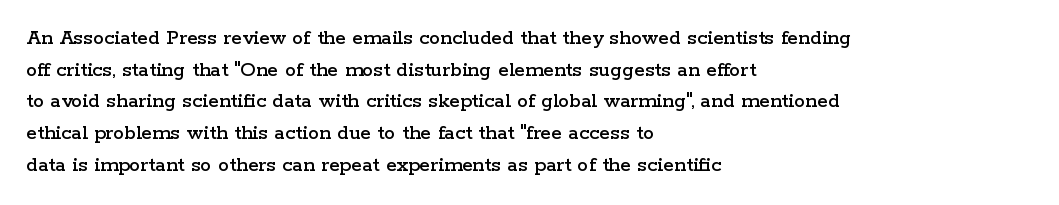
The image shows 22 px text type, upright; set left-aligned, normal line spacing (1.44x), normal letter spacing, not underlined.
